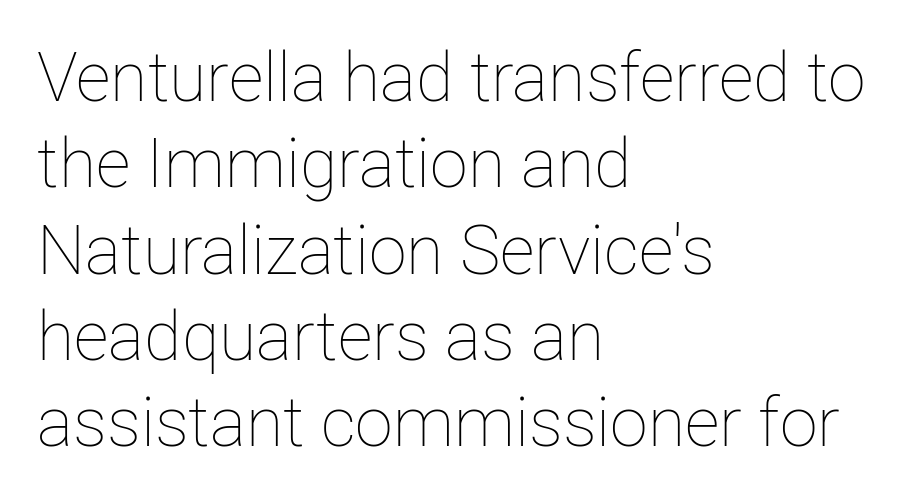
The image shows 68 px thin type, upright; set left-aligned, normal line spacing (1.27x), normal letter spacing, not underlined; low stroke contrast and a medium x-height.
